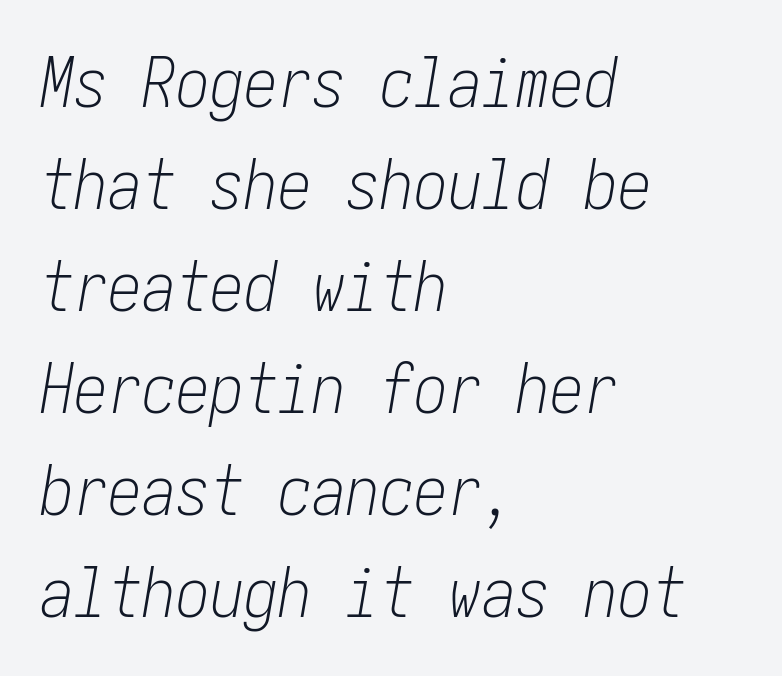
Short and long lines alike share a common starting point at left. The baseline area is clear. Stroke mass is kept to a normal reading level or below. The rendering keeps characters at their native spacing. The specimen reads as italic at a glance.
